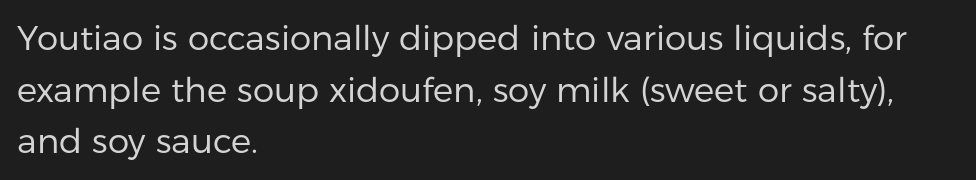
The image shows 34 px regular-weight sans-serif type, upright; set left-aligned, normal line spacing (1.52x), normal letter spacing, not underlined; low stroke contrast and a medium x-height.
